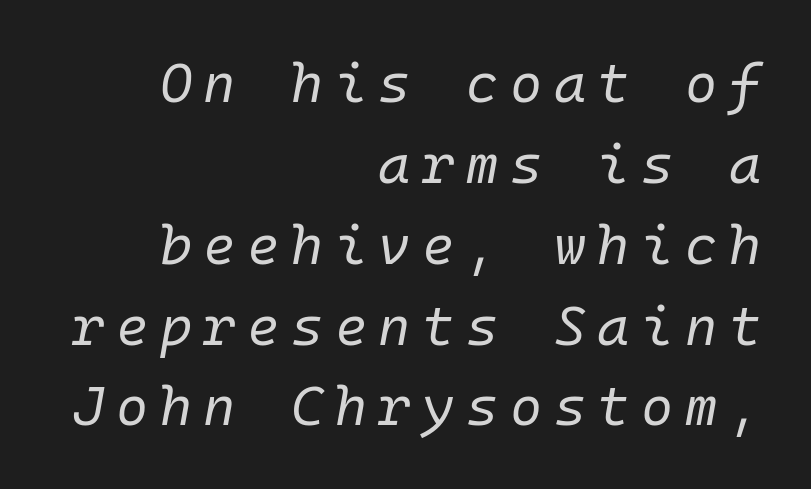
Q: Is the text bold? A: No.
Q: Is the text italic (slanted)? A: Yes, it leans right by about 10 degrees.
Q: Is the text underlined? A: No.
Q: How is the paragraph aligned? A: Right-aligned.
Q: Is the spacing between letters normal or unusually wide? A: Unusually wide.
Q: Is the spacing between lines tight, normal or loose? A: Normal.
Q: Width (condensed, normal, or wide)? A: Normal.
Q: Stroke contrast? A: Low.
Q: x-height? A: Medium.
Q: Monospaced? A: Yes.
